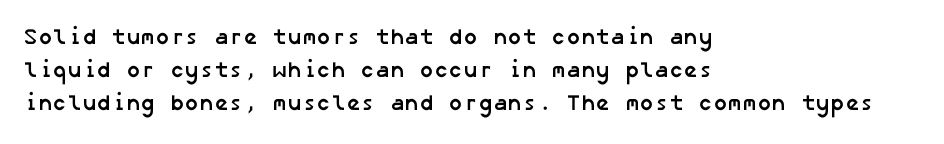
Q: Is the text bold? A: Yes.
Q: Is the text underlined? A: No.
Q: How is the paragraph aligned? A: Left-aligned.
Q: Is the spacing between letters normal or unusually wide? A: Normal.
Q: Is the spacing between lines tight, normal or loose? A: Normal.
